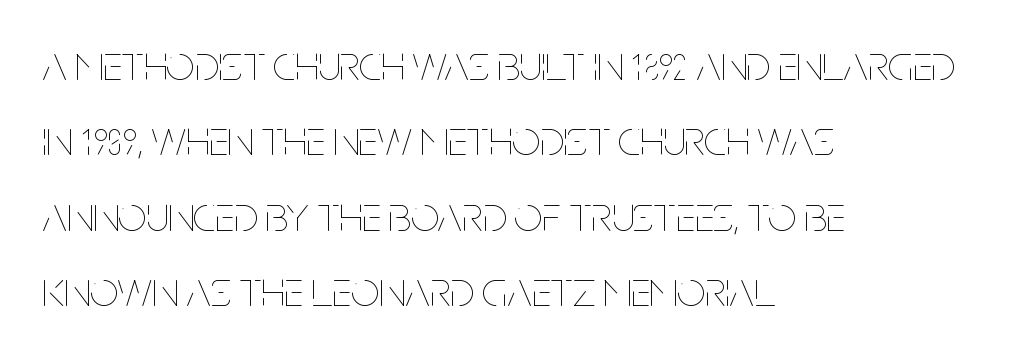
{"italic": "no", "bold": "no", "weight": "thin", "width": "condensed", "stroke_contrast": "low", "x_height": "large", "monospaced": "no", "underline": "no", "align": "left", "line_spacing": "normal", "line_spacing_ratio": 1.51, "letter_spacing": "normal", "letter_spacing_em": 0.0, "glyph_px": 50}
